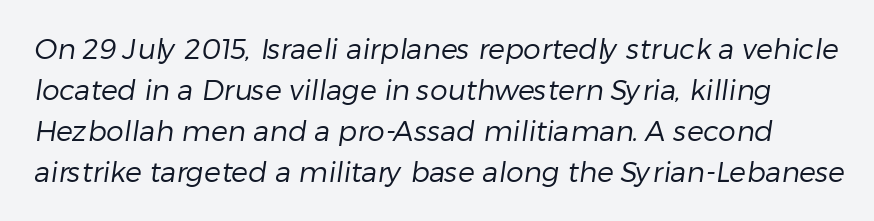
{"serif": "no", "bold": "no", "weight": "regular", "width": "normal", "stroke_contrast": "low", "x_height": "medium", "monospaced": "no", "underline": "no", "line_spacing": "normal", "line_spacing_ratio": 1.47, "letter_spacing": "normal", "letter_spacing_em": 0.0, "glyph_px": 28}
